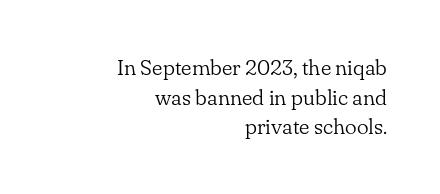
The image shows 22 px text type, upright; set right-aligned, normal line spacing (1.35x), normal letter spacing, not underlined.
